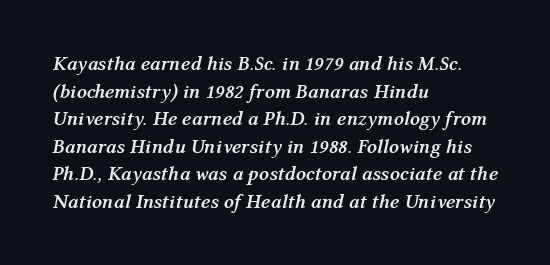
The image shows 20 px bold type, italic (leaning right); set left-aligned, normal line spacing (1.38x), normal letter spacing, not underlined.
